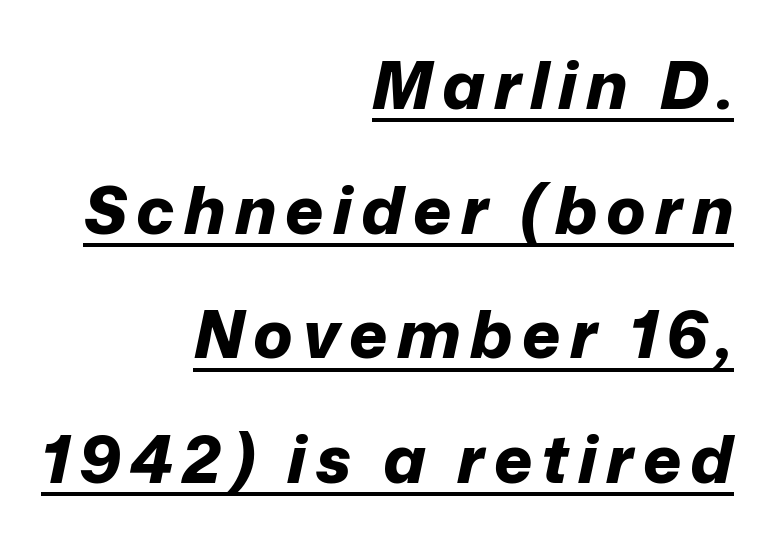
Proportional: the letters do not fall into vertical columns. Right-aligned paragraph, ragged on the left. Does a line run under the words? Yes, clearly. Emphasis-style slanted type is in use. Weight check: bold — yes, fully.
